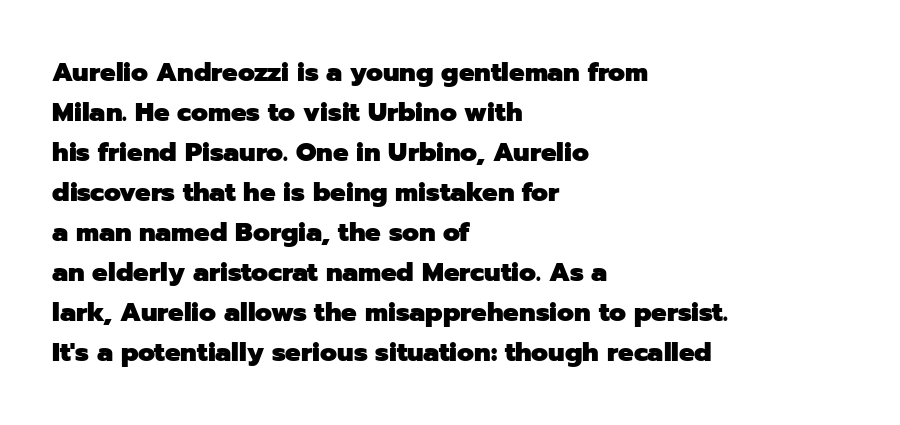
{"italic": "no", "bold": "yes", "underline": "no", "align": "left", "line_spacing": "normal", "line_spacing_ratio": 1.54, "letter_spacing": "normal", "letter_spacing_em": 0.0, "glyph_px": 26}
